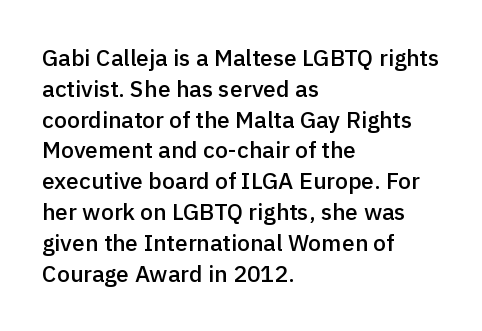
Whoever set this chose a conventional vertical rhythm. There is no visible air inserted between adjacent glyphs. Where is the straight margin? On the left. Type without underlining. The specimen reads as upright at a glance. The typesetting leans somewhat heavy: a semibold.
